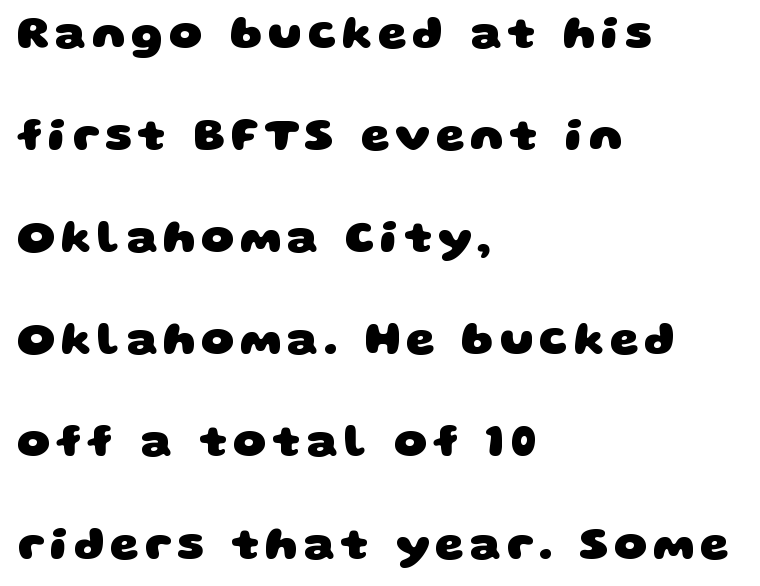
The image shows 46 px heavy, wide sans-serif type; set left-aligned, loose line spacing (2.22x), not underlined; low stroke contrast and a large x-height.
